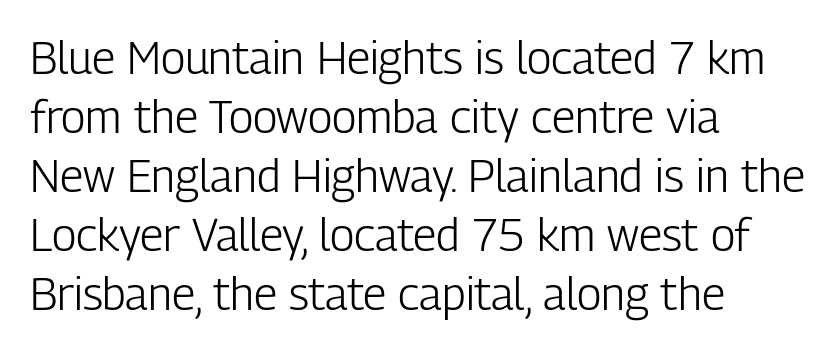
{"serif": "no", "italic": "no", "bold": "no", "weight": "light", "width": "condensed", "stroke_contrast": "low", "x_height": "medium", "monospaced": "no", "underline": "no", "align": "left", "line_spacing": "normal", "line_spacing_ratio": 1.31, "letter_spacing": "normal", "letter_spacing_em": 0.0, "glyph_px": 45}
